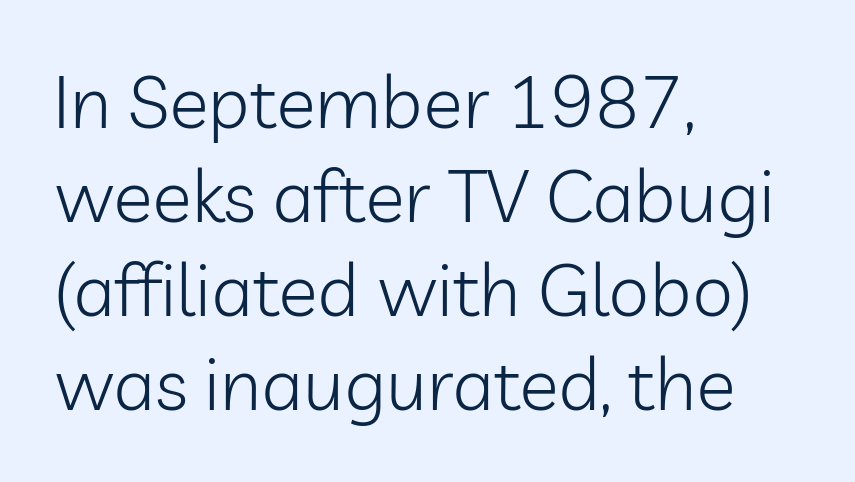
The image shows 74 px light sans-serif type, upright; set left-aligned, normal line spacing (1.27x), normal letter spacing, not underlined; low stroke contrast and a medium x-height.
